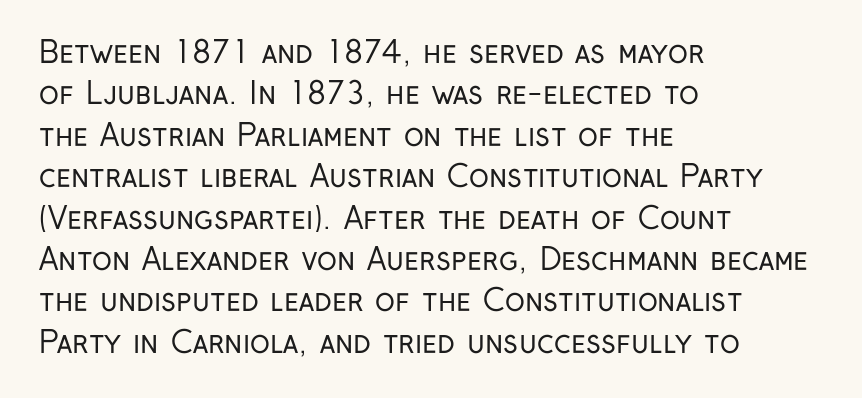
The image shows 30 px regular-weight, condensed sans-serif type, upright; set left-aligned, normal line spacing (1.38x), normal letter spacing, not underlined; low stroke contrast and a medium x-height.
